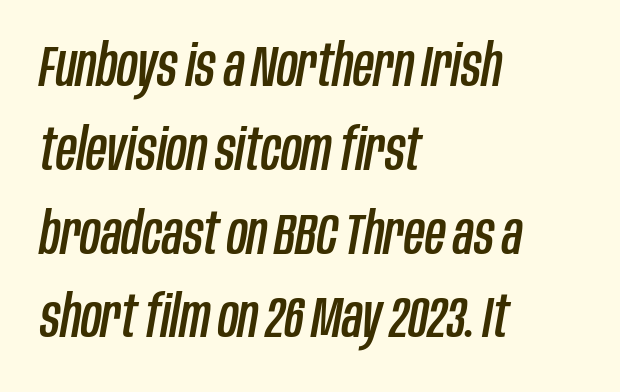
{"italic": "yes", "lean": "right", "slant_degrees": 10, "width": "condensed", "stroke_contrast": "low", "x_height": "large", "monospaced": "no", "underline": "no", "align": "left", "line_spacing": "normal", "line_spacing_ratio": 1.47, "letter_spacing": "normal", "letter_spacing_em": 0.0, "glyph_px": 57}
